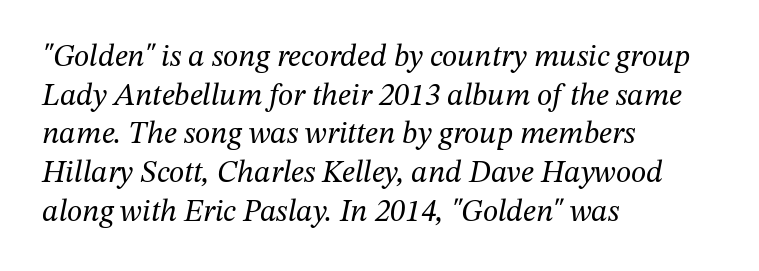
The lines in this sample share a left origin and differ only in where they stop. The font family rendered here belongs to the serif group. Nothing heavy about these letters — not bold at all. The passage shown is typed in a proportional face where columns would drift.
